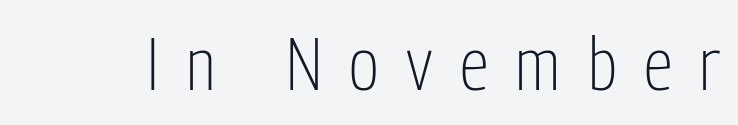
I'd call this a sans setting — the letters go barefoot. Rendered with straight, roman letterforms. Underlining? Definitely not there. Spacing verdict: proportional, widths tailored to each character.
